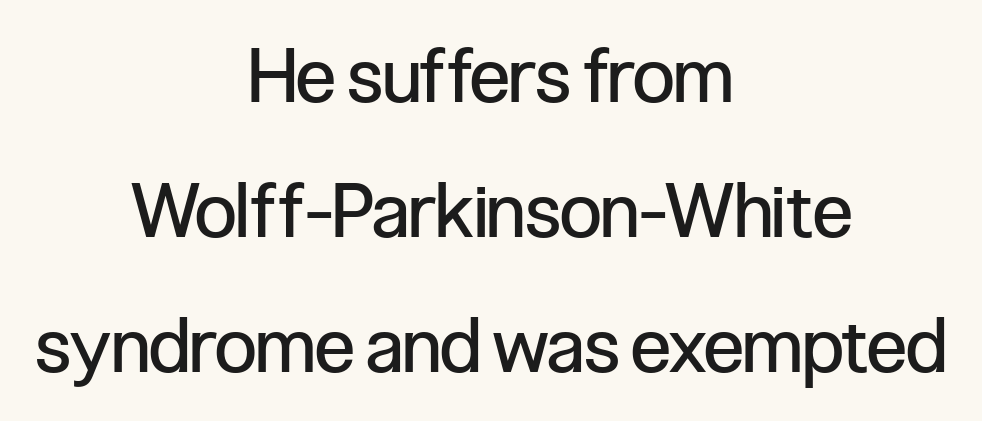
The passage shown is not bold in any degree. The passage shown is typed in a proportional face where columns would drift. Posture: straight, roman, zero tilt. Serif or sans? Sans — the stroke terminals are bare. The letterforms sit shoulder to shoulder at normal distance. This rendering uses center alignment, leaving both contours irregular but symmetric.
